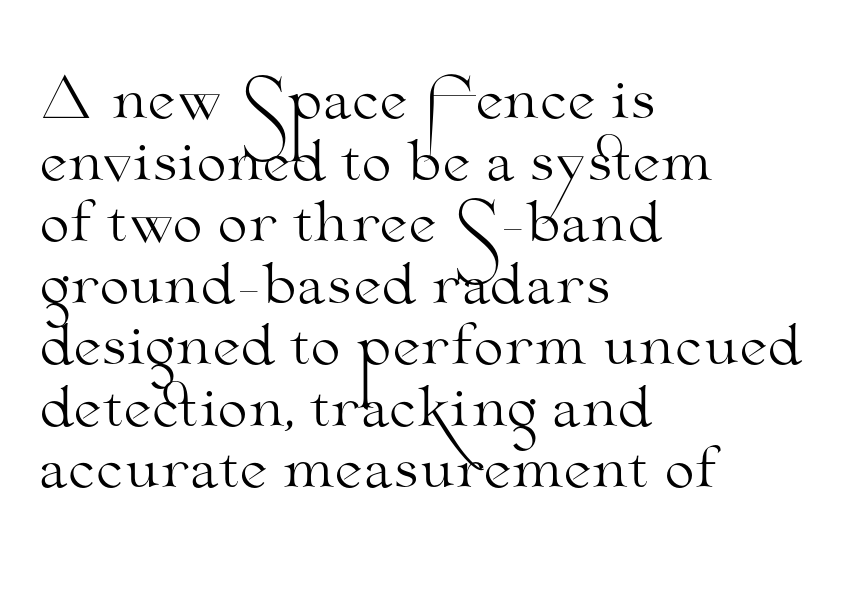
Is there any slant? The stems are plumb. The characters are drawn with everyday or finer stroke widths. The rendering anchors every line to the left-hand side. Regarding serifs, this sample has them. Beneath every word, the page is bare. Tracking here is standard; glyphs follow each other at the usual distance.
